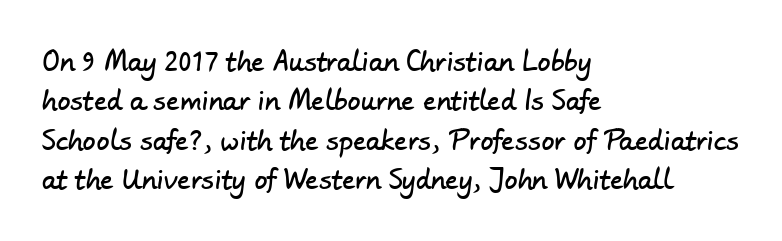
{"underline": "no", "align": "left", "line_spacing": "normal", "line_spacing_ratio": 1.51, "letter_spacing": "normal", "letter_spacing_em": 0.0, "glyph_px": 26}
